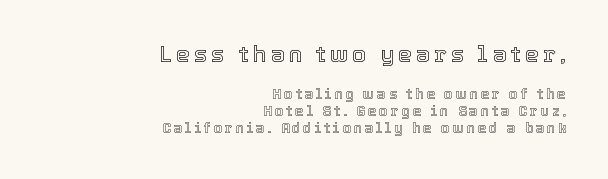
Q: Is the text italic (slanted)? A: No, it is upright.
Q: Is the text underlined? A: No.
Q: How is the paragraph aligned? A: Right-aligned.
Q: Which block of text is set in a larger size, the first (top) or the second (bottom)? A: The first (top) one.
